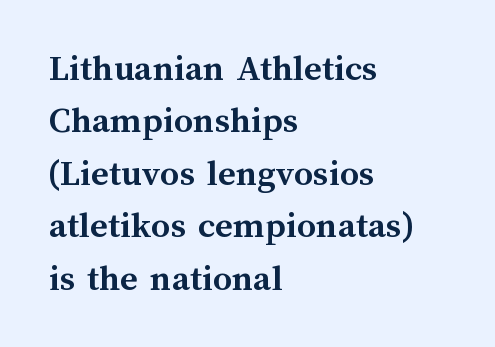
Looks like regular typesetting: each glyph gets only the width it needs. Italic: no, the glyphs are upright roman. Spacing between characters is what you'd get straight out of the box. Compared with an ordinary text face, these strokes are far heavier — a full bold.
